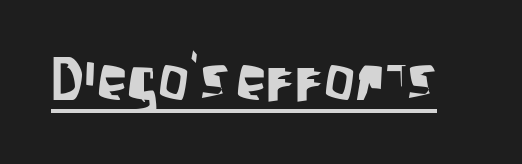
There is no visible air inserted between adjacent glyphs. Is this a fixed-width face? No — the glyphs have proportional, varying widths. This sample uses an upright cut, with every glyph sitting square on the baseline. The face used here appears with an underline applied. The passage shown is typeset with a sans-serif family.
